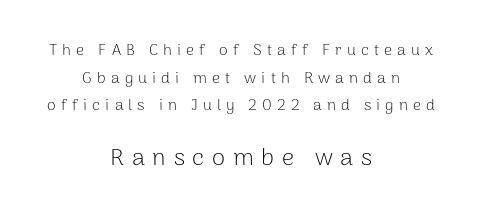
The image shows 24 px text type, upright; set centered, line spacing 1.72x, unusually wide letter spacing (+0.32 em), not underlined; the second (bottom) block is 1.5x larger.
